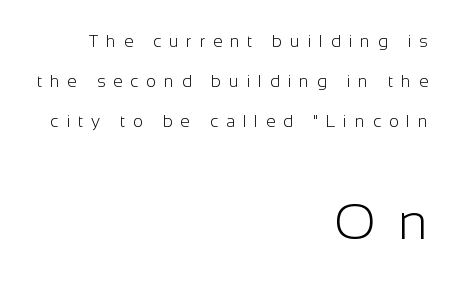
Q: Is the text bold? A: No.
Q: Is the text italic (slanted)? A: No, it is upright.
Q: Is the typeface a serif or a sans-serif typeface? A: Sans-serif.
Q: Is the text underlined? A: No.
Q: How is the paragraph aligned? A: Right-aligned.
Q: Is the spacing between letters normal or unusually wide? A: Unusually wide.
Q: Is the spacing between lines tight, normal or loose? A: Loose.
Q: Which block of text is set in a larger size, the first (top) or the second (bottom)? A: The second (bottom) one.
Q: Width (condensed, normal, or wide)? A: Normal.
Q: Stroke contrast? A: Low.
Q: x-height? A: Medium.
Q: Monospaced? A: No.
